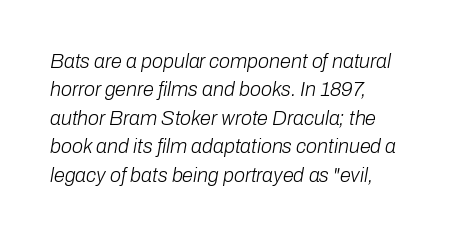
Q: Is the text bold? A: No.
Q: Is the text italic (slanted)? A: Yes, it leans right by about 10 degrees.
Q: Is the text underlined? A: No.
Q: How is the paragraph aligned? A: Left-aligned.
Q: Is the spacing between letters normal or unusually wide? A: Normal.
Q: Is the spacing between lines tight, normal or loose? A: Normal.
